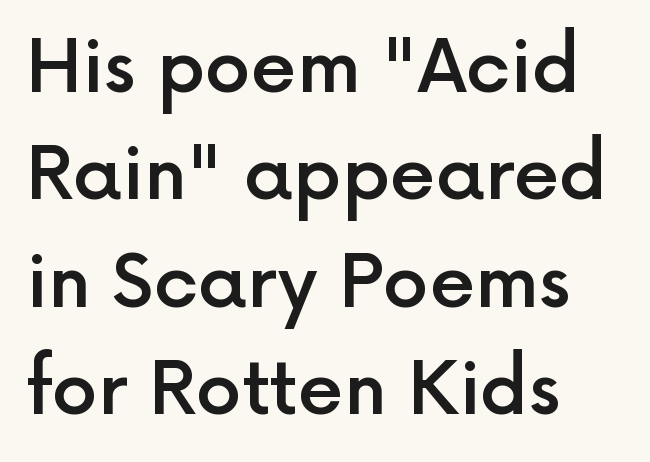
Q: Is the text bold? A: Semi-bold.
Q: Is the text italic (slanted)? A: No, it is upright.
Q: Is the typeface a serif or a sans-serif typeface? A: Sans-serif.
Q: Is the text underlined? A: No.
Q: How is the paragraph aligned? A: Left-aligned.
Q: Is the spacing between letters normal or unusually wide? A: Normal.
Q: Is the spacing between lines tight, normal or loose? A: Normal.
Q: Width (condensed, normal, or wide)? A: Normal.
Q: x-height? A: Medium.
Q: Monospaced? A: No.
